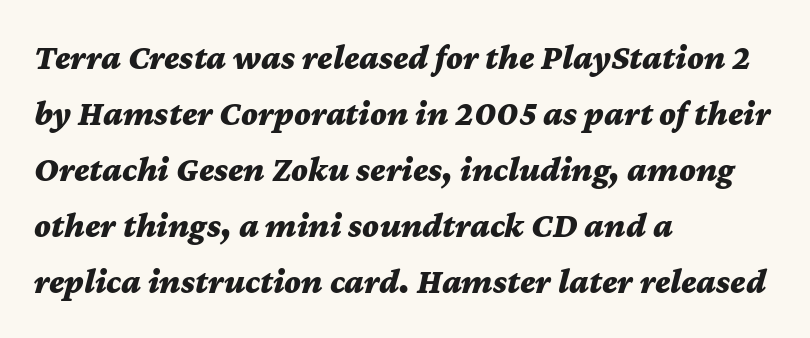
{"italic": "yes", "lean": "right", "slant_degrees": 12, "bold": "yes", "weight": "bold", "width": "wide", "stroke_contrast": "medium", "x_height": "medium", "monospaced": "no", "underline": "no", "align": "left", "line_spacing": "normal", "line_spacing_ratio": 1.6, "letter_spacing": "normal", "letter_spacing_em": 0.0, "glyph_px": 35}
